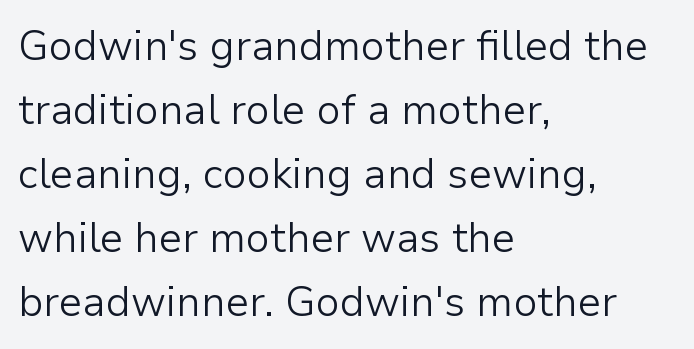
Q: Is the text bold? A: No.
Q: Is the text italic (slanted)? A: No, it is upright.
Q: Is the typeface a serif or a sans-serif typeface? A: Sans-serif.
Q: Is the text underlined? A: No.
Q: How is the paragraph aligned? A: Left-aligned.
Q: Is the spacing between letters normal or unusually wide? A: Normal.
Q: Is the spacing between lines tight, normal or loose? A: Normal.
Q: Width (condensed, normal, or wide)? A: Normal.
Q: Stroke contrast? A: Low.
Q: x-height? A: Medium.
Q: Monospaced? A: No.
